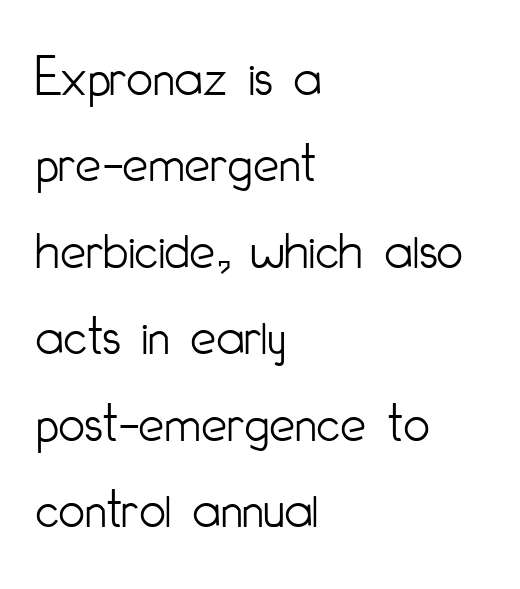
{"serif": "no", "italic": "no", "bold": "no", "weight": "light", "width": "condensed", "stroke_contrast": "low", "x_height": "small", "monospaced": "no", "underline": "no", "align": "left", "line_spacing": "normal", "line_spacing_ratio": 1.49, "letter_spacing": "normal", "letter_spacing_em": 0.0, "glyph_px": 58}
